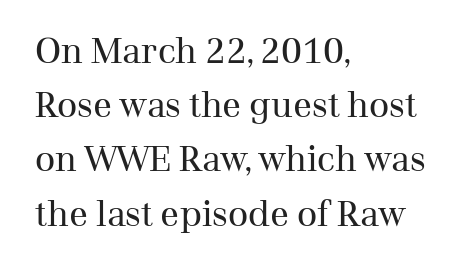
The image shows 35 px regular-weight serif type, upright; set left-aligned, normal line spacing (1.55x), normal letter spacing, not underlined; medium stroke contrast and a medium x-height.
